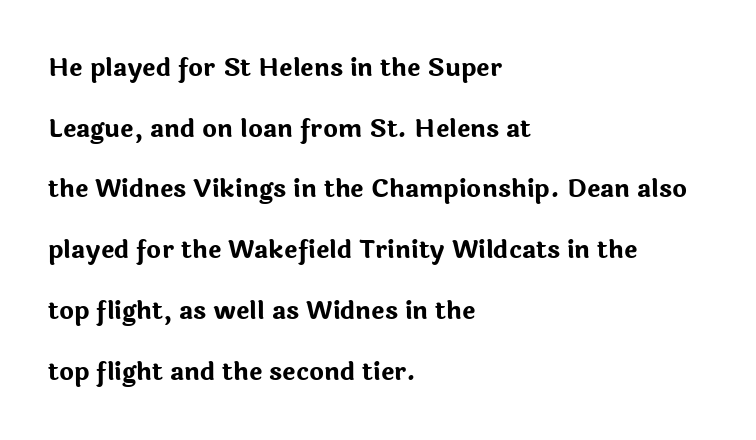
Every letter is thick-stroked: bold, no question. The horizontal fit of the characters is conventional and even. Is there much room between lines? Yes — plenty of vertical air separates them. The lettering holds an erect, upright posture throughout. A clean baseline with only descenders dipping below it.
